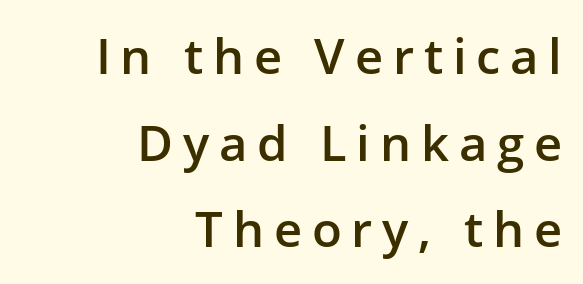
Q: Is the text bold? A: Semi-bold.
Q: Is the text italic (slanted)? A: No, it is upright.
Q: Is the typeface a serif or a sans-serif typeface? A: Sans-serif.
Q: Is the text underlined? A: No.
Q: How is the paragraph aligned? A: Right-aligned.
Q: Is the spacing between letters normal or unusually wide? A: Unusually wide.
Q: Width (condensed, normal, or wide)? A: Normal.
Q: Stroke contrast? A: Low.
Q: x-height? A: Medium.
Q: Monospaced? A: No.
